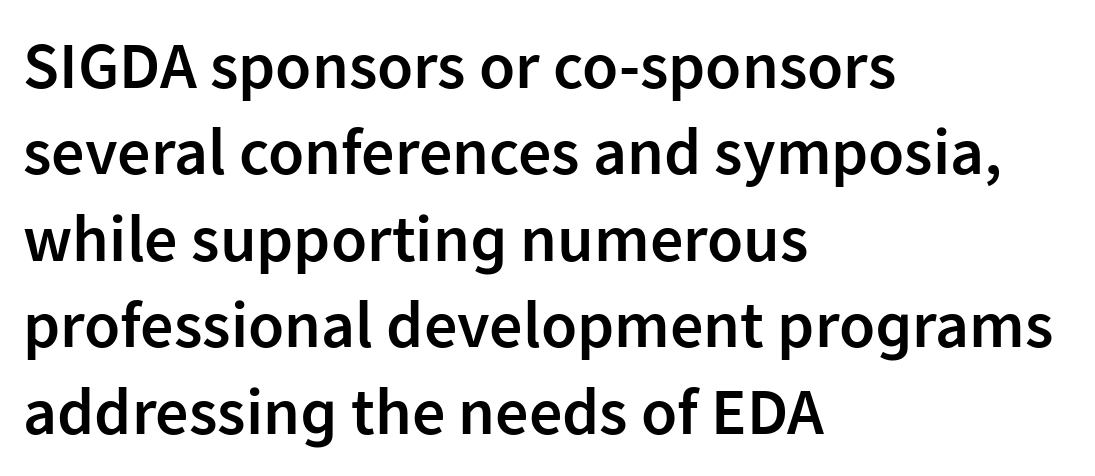
The image shows 66 px semibold sans-serif type, upright; set left-aligned, normal line spacing (1.31x), normal letter spacing, not underlined; low stroke contrast and a medium x-height.
